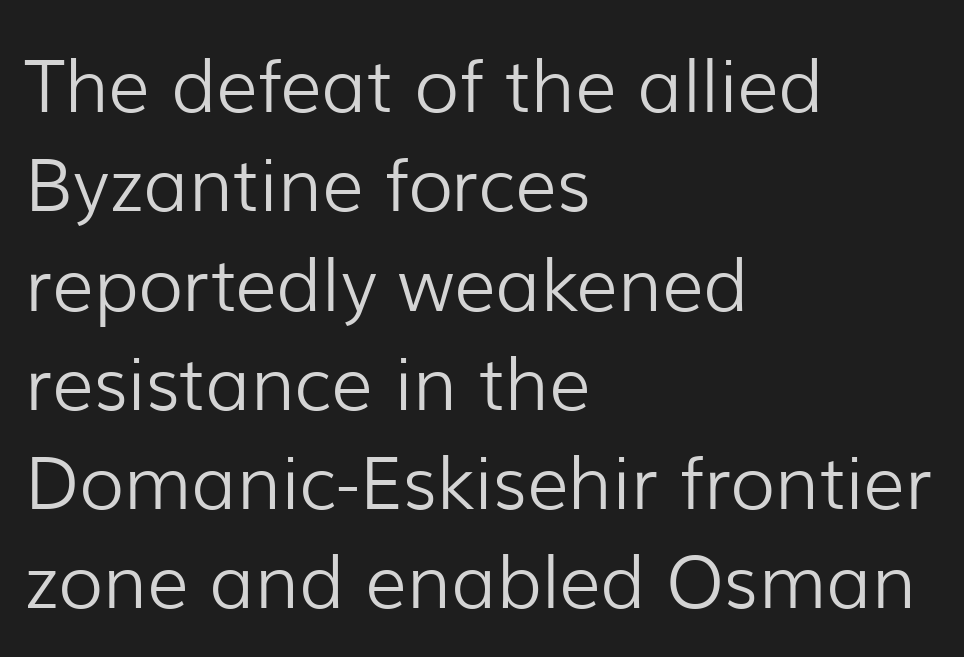
Q: Is the text bold? A: No.
Q: Is the text italic (slanted)? A: No, it is upright.
Q: Is the typeface a serif or a sans-serif typeface? A: Sans-serif.
Q: Is the text underlined? A: No.
Q: How is the paragraph aligned? A: Left-aligned.
Q: Is the spacing between letters normal or unusually wide? A: Normal.
Q: Is the spacing between lines tight, normal or loose? A: Normal.
Q: Width (condensed, normal, or wide)? A: Normal.
Q: Stroke contrast? A: Low.
Q: x-height? A: Medium.
Q: Monospaced? A: No.
